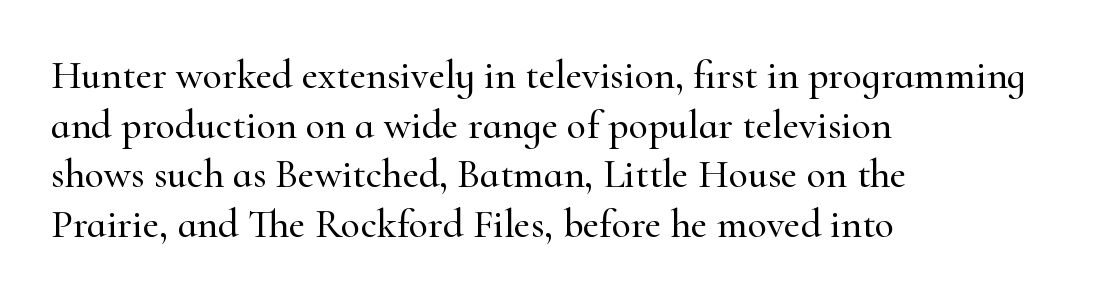
{"serif": "yes", "italic": "no", "width": "normal", "stroke_contrast": "high", "x_height": "small", "monospaced": "no", "underline": "no", "align": "left", "line_spacing_ratio": 1.24, "letter_spacing": "normal", "letter_spacing_em": 0.0, "glyph_px": 40}
